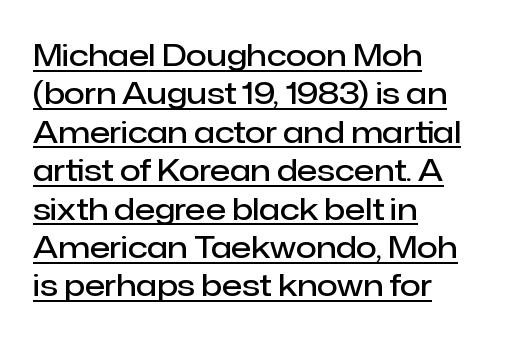
Stems and bowls a touch heavier than normal — semibold. The letters sit at their default tracking, neither squeezed nor spread. Nope, no serifs anywhere on these letters. Regarding leading, the lines here are spaced in the standard way. The rag falls on the right side of this text block.
